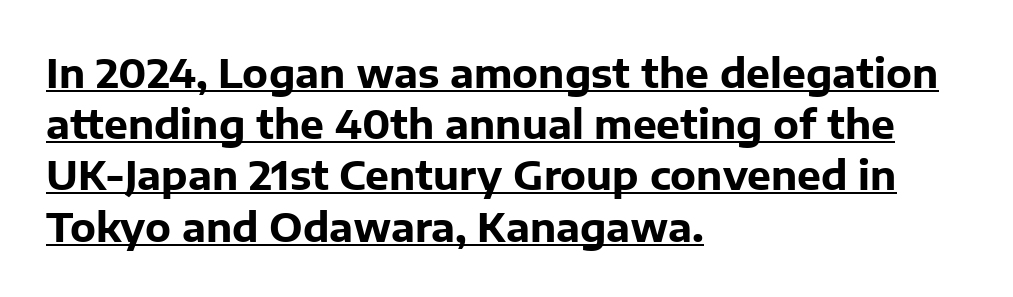
The image shows 40 px bold sans-serif type, upright; set left-aligned, normal line spacing (1.28x), normal letter spacing, underlined; low stroke contrast and a medium x-height.
